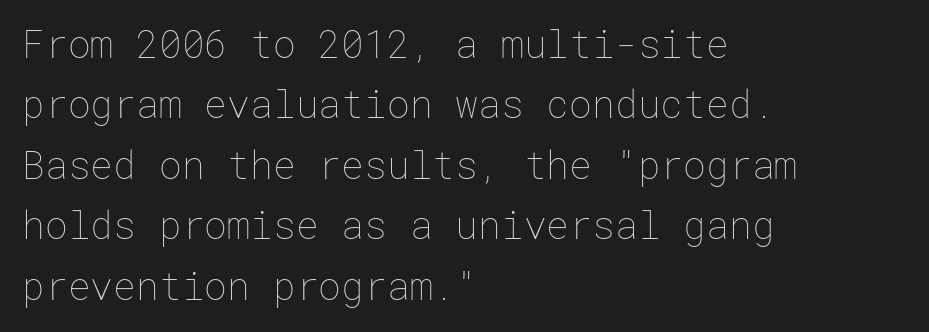
{"italic": "no", "bold": "no", "weight": "thin", "width": "normal", "stroke_contrast": "low", "x_height": "medium", "underline": "no", "align": "left", "line_spacing": "normal", "line_spacing_ratio": 1.59, "letter_spacing": "normal", "letter_spacing_em": 0.0, "glyph_px": 38}
